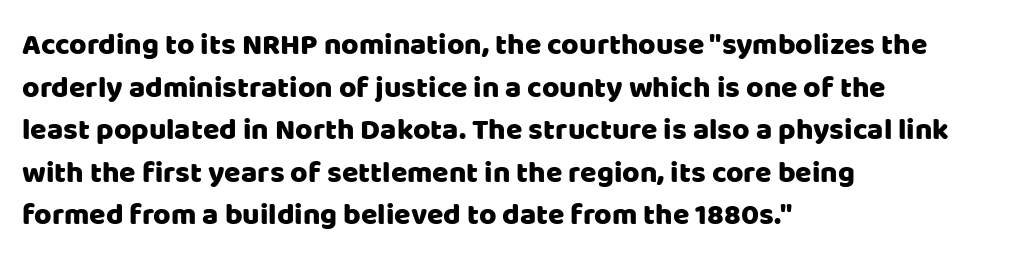
{"serif": "no", "italic": "no", "width": "normal", "stroke_contrast": "low", "x_height": "large", "monospaced": "no", "underline": "no", "align": "left", "line_spacing": "normal", "line_spacing_ratio": 1.42, "letter_spacing": "normal", "letter_spacing_em": 0.0, "glyph_px": 30}
